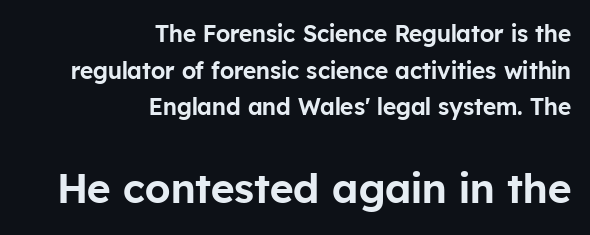
{"serif": "no", "italic": "no", "width": "normal", "stroke_contrast": "low", "x_height": "medium", "monospaced": "no", "underline": "no", "align": "right", "line_spacing": "normal", "line_spacing_ratio": 1.59, "letter_spacing": "normal", "letter_spacing_em": 0.0, "larger_block": "second", "size_ratio": 1.78, "glyph_px": 41}
